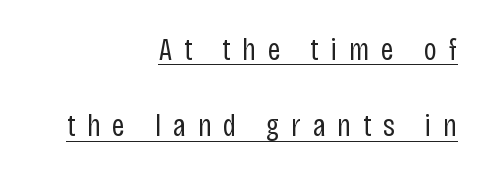
Q: Is the text bold? A: No.
Q: Is the text italic (slanted)? A: No, it is upright.
Q: Is the typeface a serif or a sans-serif typeface? A: Sans-serif.
Q: Is the text underlined? A: Yes.
Q: How is the paragraph aligned? A: Right-aligned.
Q: Is the spacing between letters normal or unusually wide? A: Unusually wide.
Q: Is the spacing between lines tight, normal or loose? A: Loose.
Q: Width (condensed, normal, or wide)? A: Condensed.
Q: Stroke contrast? A: Low.
Q: x-height? A: Large.
Q: Monospaced? A: No.
